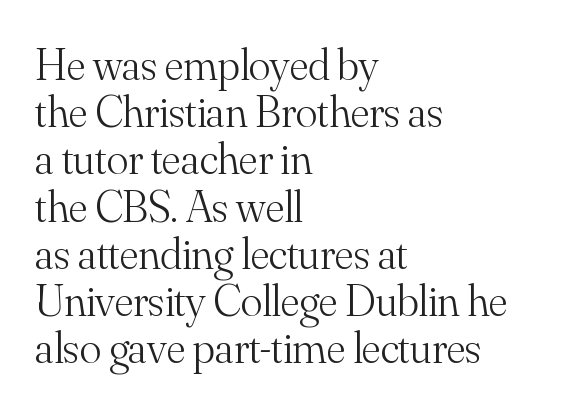
{"serif": "yes", "italic": "no", "bold": "no", "weight": "light", "width": "normal", "stroke_contrast": "medium", "x_height": "small", "monospaced": "no", "underline": "no", "align": "left", "line_spacing": "tight", "line_spacing_ratio": 1.05, "letter_spacing": "normal", "letter_spacing_em": 0.0, "glyph_px": 45}
